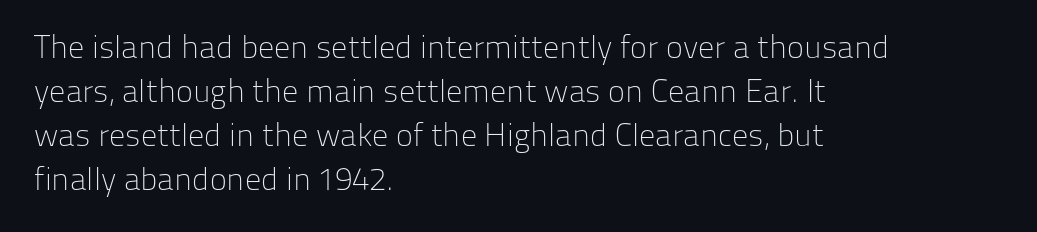
{"serif": "no", "italic": "no", "bold": "no", "weight": "light", "width": "normal", "stroke_contrast": "low", "x_height": "medium", "monospaced": "no", "underline": "no", "align": "left", "line_spacing": "normal", "line_spacing_ratio": 1.37, "letter_spacing": "normal", "letter_spacing_em": 0.0, "glyph_px": 32}
